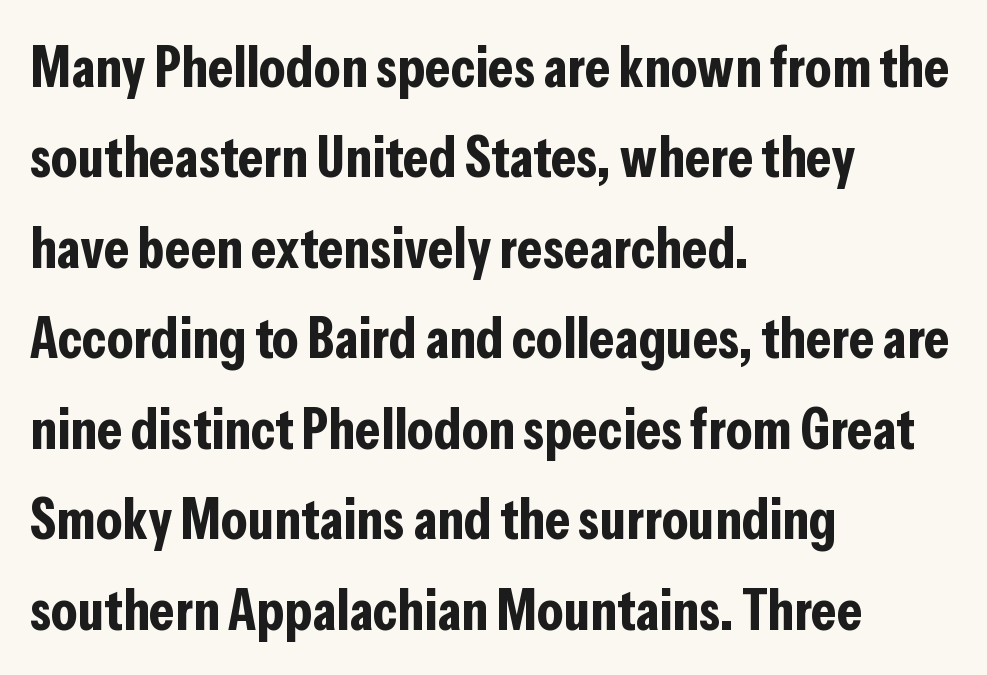
{"serif": "no", "italic": "no", "bold": "yes", "weight": "bold", "width": "condensed", "stroke_contrast": "low", "x_height": "medium", "monospaced": "no", "underline": "no", "align": "left", "line_spacing": "normal", "line_spacing_ratio": 1.56, "letter_spacing": "normal", "letter_spacing_em": 0.0, "glyph_px": 58}
